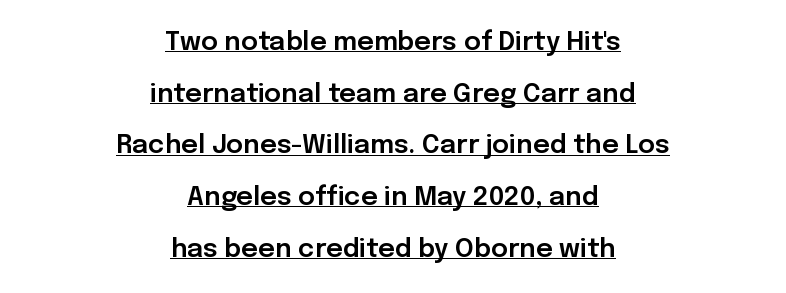
Q: Is the text italic (slanted)? A: No, it is upright.
Q: Is the text underlined? A: Yes.
Q: How is the paragraph aligned? A: Centered.
Q: Is the spacing between letters normal or unusually wide? A: Normal.
Q: Is the spacing between lines tight, normal or loose? A: Loose.
